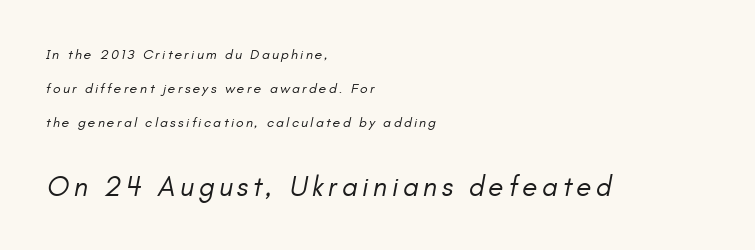
{"italic": "yes", "lean": "right", "slant_degrees": 11, "bold": "no", "weight": "regular", "width": "normal", "stroke_contrast": "low", "x_height": "small", "monospaced": "no", "underline": "no", "align": "left", "line_spacing": "loose", "line_spacing_ratio": 2.43, "larger_block": "second", "size_ratio": 2.0, "glyph_px": 28}
